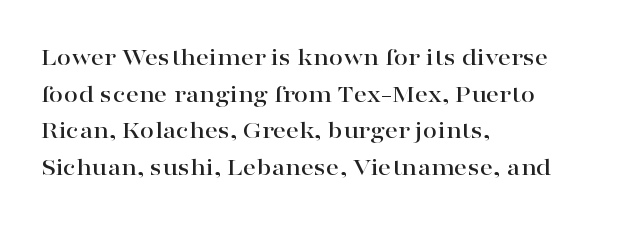
Here the glyphs are tracked normally, forming tight word shapes. Upright lettering throughout. Underline: absent. The lines are quadded left.
